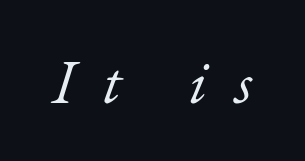
Q: Is the text bold? A: No.
Q: Is the text italic (slanted)? A: Yes, it leans right by about 17 degrees.
Q: Is the typeface a serif or a sans-serif typeface? A: Serif.
Q: Is the text underlined? A: No.
Q: Is the spacing between letters normal or unusually wide? A: Unusually wide.
Q: Width (condensed, normal, or wide)? A: Normal.
Q: Stroke contrast? A: Low.
Q: x-height? A: Small.
Q: Monospaced? A: No.
